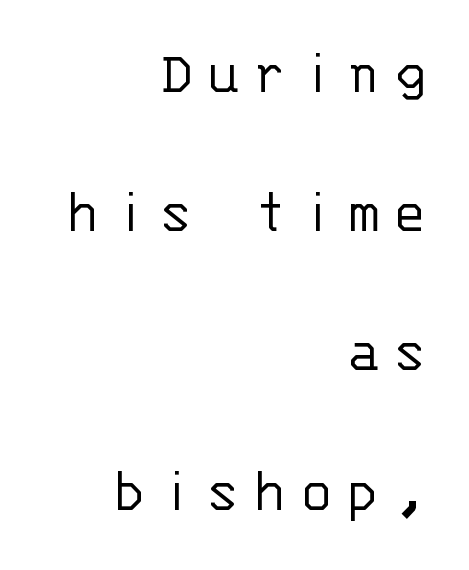
These lines stack with their right ends in a neat column. Does the lettering tilt? It doesn't — this is upright. Underline: absent. Short note: letters widely spaced.
